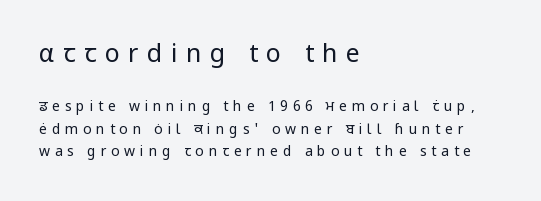
The image shows 25 px text type, upright; set left-aligned, normal line spacing (1.58x), unusually wide letter spacing (+0.34 em), not underlined; the first (top) block is 1.79x larger.
